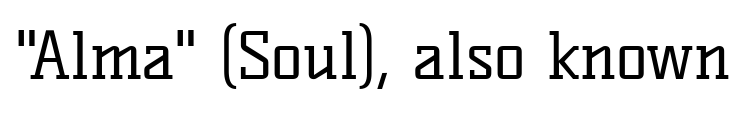
The image shows 65 px regular-weight serif type, upright; set normal letter spacing, not underlined; low stroke contrast and a medium x-height.
